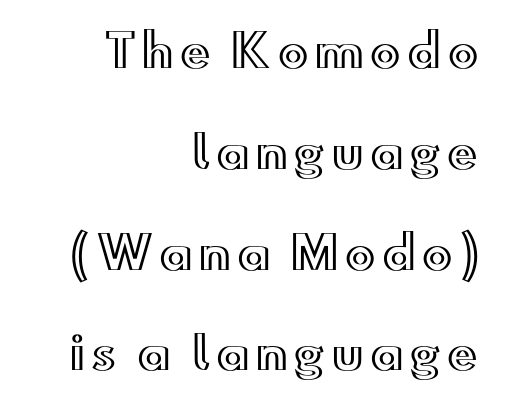
{"italic": "no", "width": "wide", "x_height": "small", "monospaced": "no", "underline": "no", "align": "right", "line_spacing": "loose", "line_spacing_ratio": 2.24, "glyph_px": 45}
